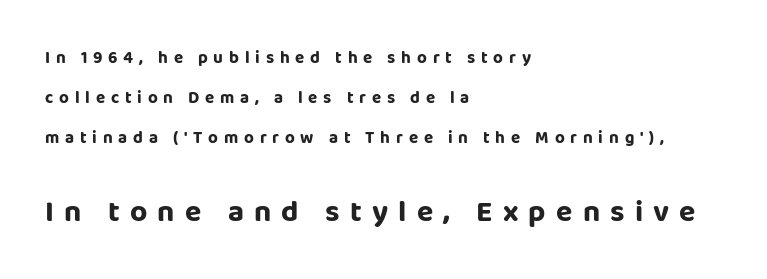
{"serif": "no", "italic": "no", "bold": "yes", "weight": "bold", "width": "normal", "stroke_contrast": "low", "x_height": "large", "monospaced": "no", "underline": "no", "align": "left", "line_spacing": "loose", "line_spacing_ratio": 2.36, "letter_spacing": "wide", "letter_spacing_em": 0.34, "larger_block": "second", "size_ratio": 1.76, "glyph_px": 30}
